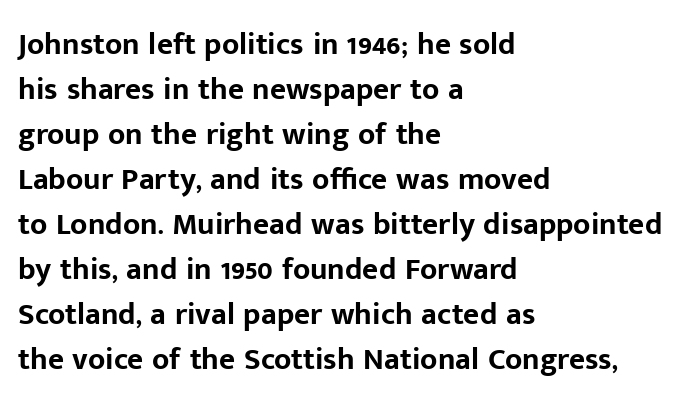
The image shows 31 px bold sans-serif type, upright; set left-aligned, normal line spacing (1.45x), normal letter spacing, not underlined; low stroke contrast and a medium x-height.
